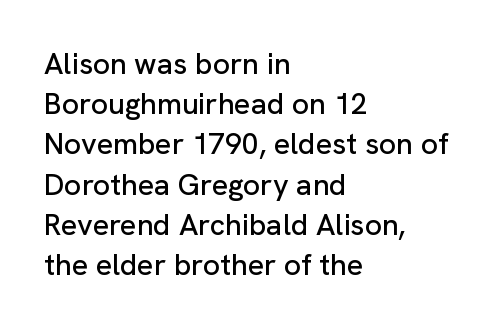
The image shows 30 px sans-serif type, upright; set left-aligned, normal line spacing (1.34x), normal letter spacing, not underlined; low stroke contrast and a medium x-height.
